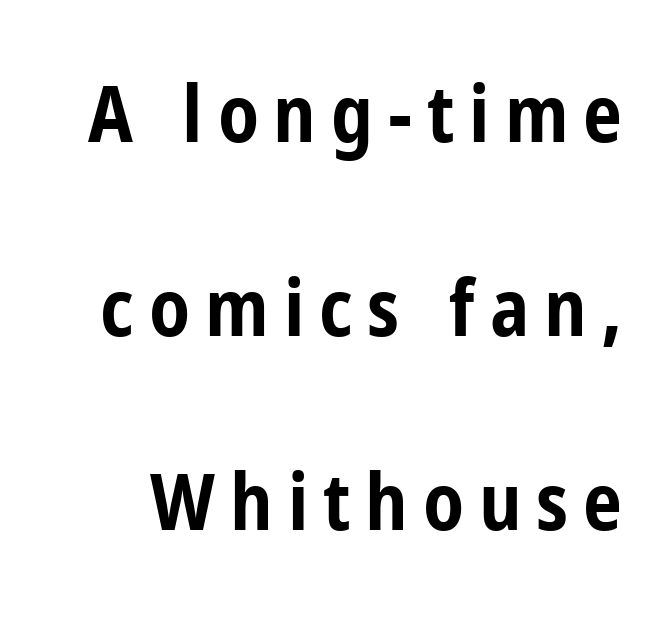
{"serif": "no", "italic": "no", "bold": "yes", "weight": "bold", "width": "condensed", "stroke_contrast": "low", "x_height": "medium", "monospaced": "no", "underline": "no", "line_spacing": "loose", "line_spacing_ratio": 2.49, "glyph_px": 78}
